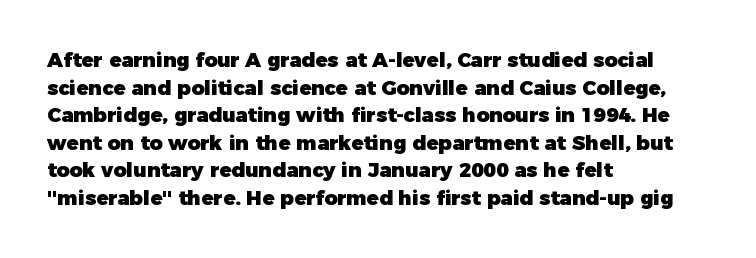
Is the letter spacing exaggerated? No — it looks like the ordinary default. Does the weight exceed regular? Yes, all the way to bold. Layout note: lines flush left. Notice how the stems are strictly vertical — no italics here.
